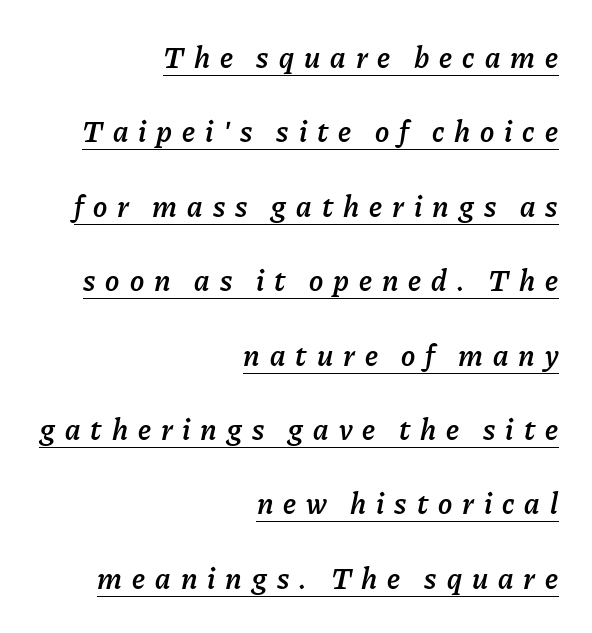
{"italic": "yes", "lean": "right", "slant_degrees": 11, "bold": "semi", "weight": "semibold", "width": "normal", "stroke_contrast": "low", "x_height": "medium", "monospaced": "no", "underline": "yes", "align": "right", "line_spacing": "loose", "line_spacing_ratio": 2.48, "letter_spacing": "wide", "letter_spacing_em": 0.33, "glyph_px": 30}
